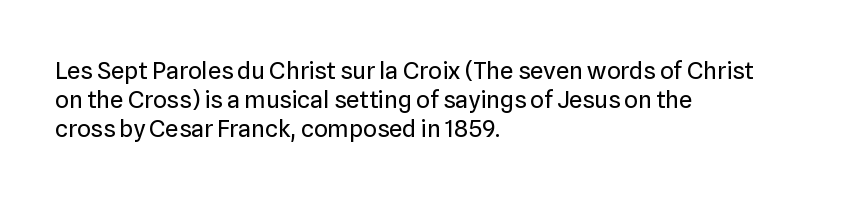
Q: Is the text bold? A: No.
Q: Is the text italic (slanted)? A: No, it is upright.
Q: Is the text underlined? A: No.
Q: How is the paragraph aligned? A: Left-aligned.
Q: Is the spacing between letters normal or unusually wide? A: Normal.
